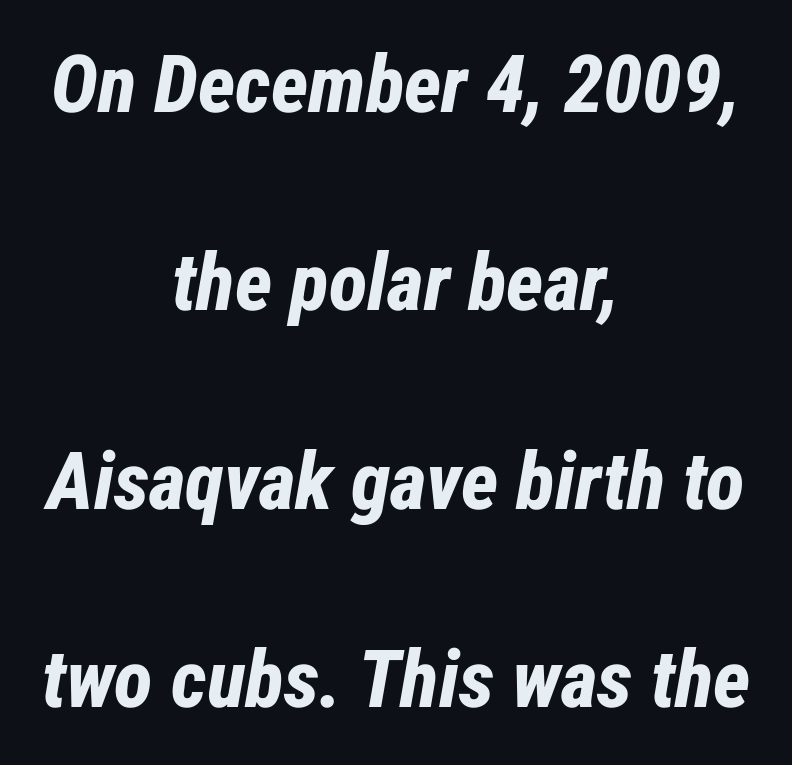
Q: Is the text bold? A: Yes.
Q: Is the text italic (slanted)? A: Yes, it leans right by about 12 degrees.
Q: Is the text underlined? A: No.
Q: How is the paragraph aligned? A: Centered.
Q: Is the spacing between letters normal or unusually wide? A: Normal.
Q: Is the spacing between lines tight, normal or loose? A: Loose.
Q: Width (condensed, normal, or wide)? A: Condensed.
Q: Stroke contrast? A: Low.
Q: x-height? A: Medium.
Q: Monospaced? A: No.
